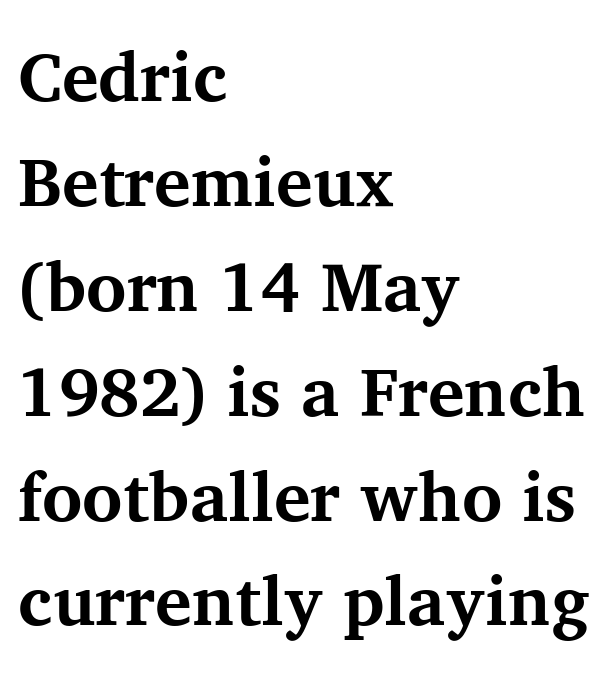
The type is set solid horizontally, with unmodified tracking. A typesetter would call this leading conventional body-copy spacing. Classification — serif. Stroke thickness is high; the sample reads as a true bold. Clear beneath every line of the passage.
